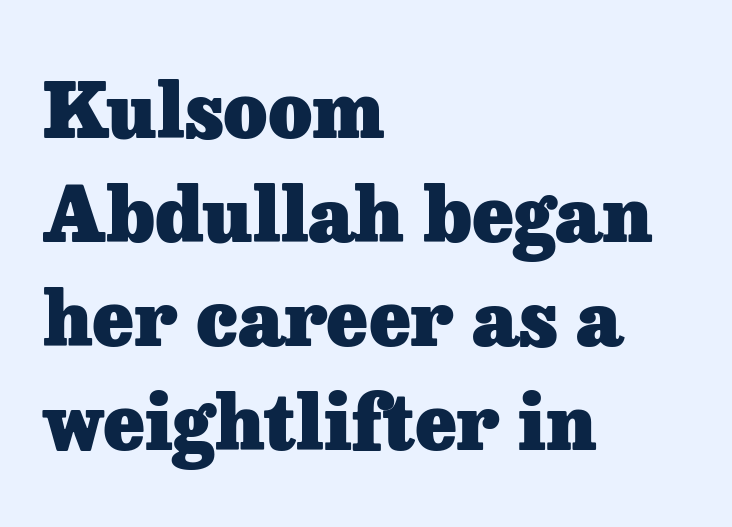
In terms of letterspacing, this is plain default setting. Caption: bold face, heavy strokes. These lines are rendered in a variable-pitch font. Every character sits straight up, as roman type does. If you measured baseline to baseline, you'd find a middling distance.
